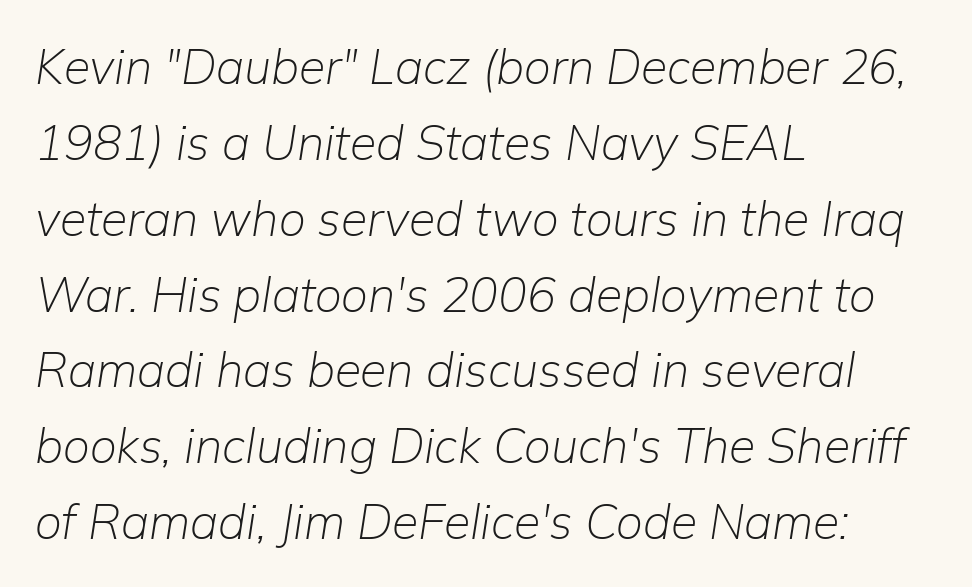
The image shows 48 px light type, italic (leaning right); set left-aligned, normal line spacing (1.58x), normal letter spacing, not underlined; low stroke contrast and a medium x-height.
